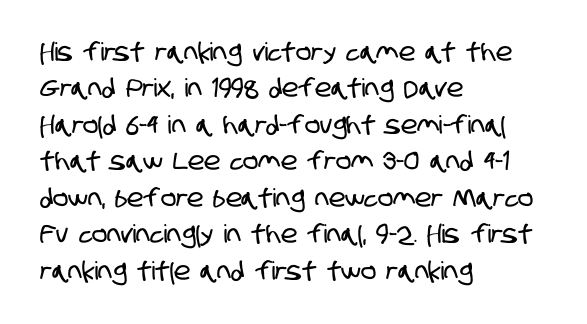
The image shows 25 px text type; set left-aligned, normal line spacing (1.46x), normal letter spacing, not underlined.
